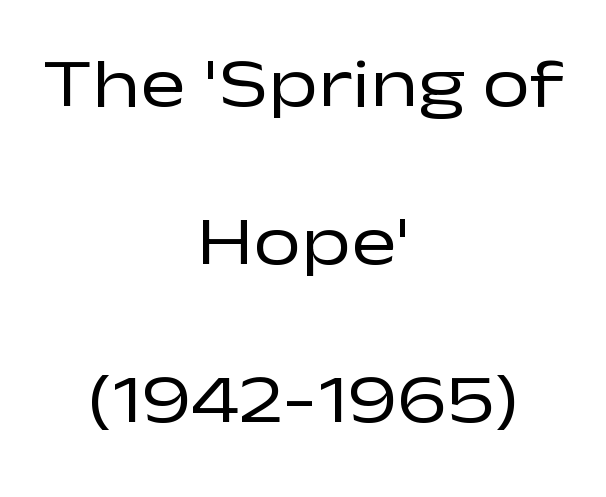
{"serif": "no", "italic": "no", "bold": "no", "weight": "regular", "width": "wide", "stroke_contrast": "low", "x_height": "medium", "monospaced": "no", "underline": "no", "align": "center", "line_spacing": "loose", "line_spacing_ratio": 2.32, "letter_spacing": "normal", "letter_spacing_em": 0.0, "glyph_px": 68}
